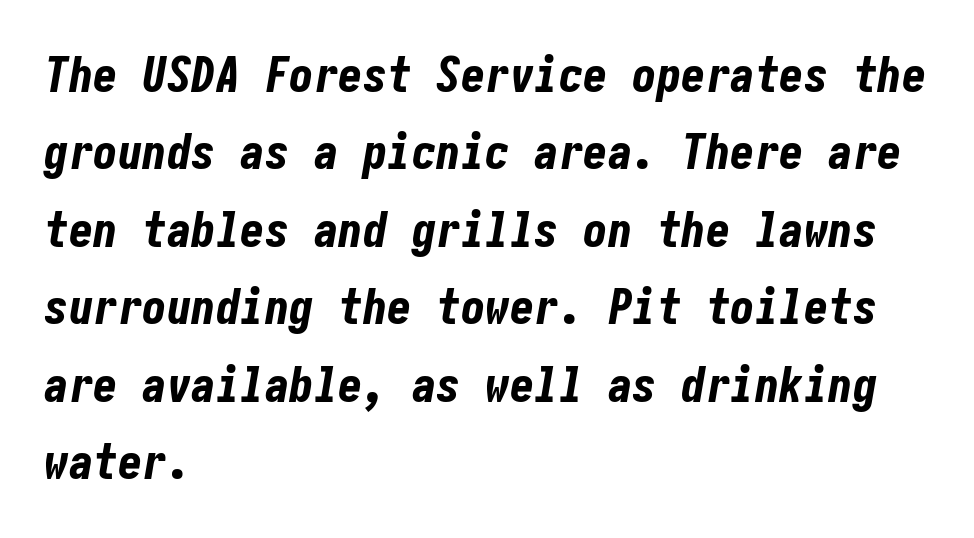
{"italic": "yes", "lean": "right", "slant_degrees": 10, "bold": "yes", "weight": "bold", "width": "condensed", "stroke_contrast": "low", "x_height": "medium", "underline": "no", "align": "left", "line_spacing": "normal", "line_spacing_ratio": 1.58, "letter_spacing": "normal", "letter_spacing_em": 0.0, "glyph_px": 49}
